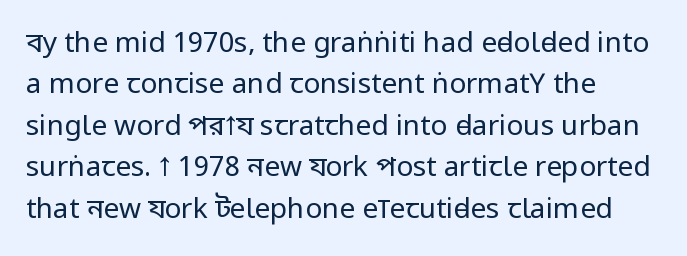
What kind of face is this? One without serifs — a sans. These lines were composed using upright roman letters. The area under the type is left untouched. Glyph-to-glyph distance matches everyday printed text. Caption: face not bold, strokes unweighted. Casual observation: everything's shoved over to the left.
